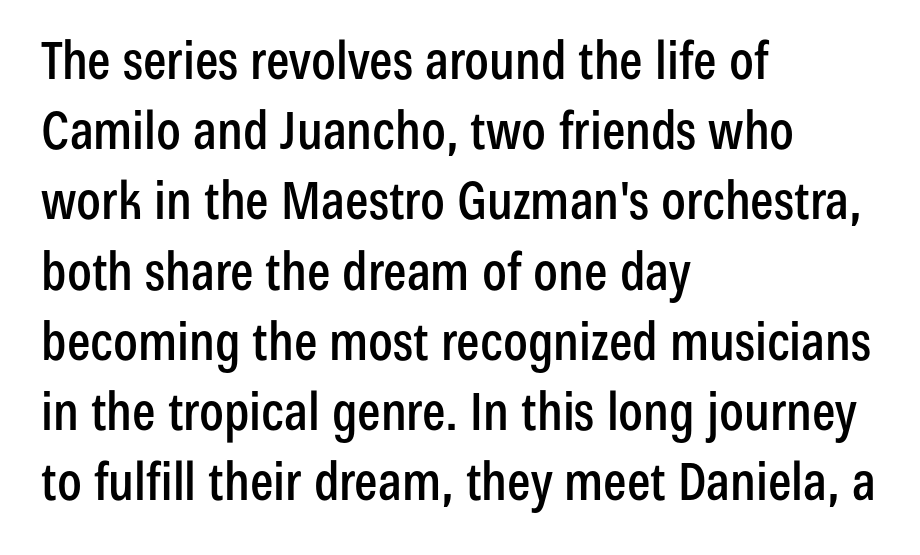
Nothing sits at the stroke ends, so this counts as sans-serif. This is the regular roman posture of the typeface. Reading down the column, the eye jumps a familiar distance to each next line. These lines stack with their left ends in a neat column.
